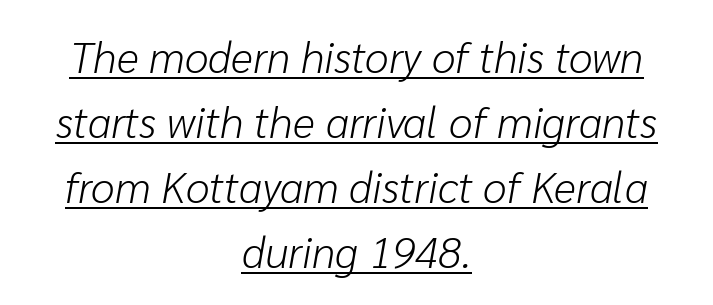
Q: Is the text bold? A: No.
Q: Is the text italic (slanted)? A: Yes, it leans right by about 10 degrees.
Q: Is the text underlined? A: Yes.
Q: How is the paragraph aligned? A: Centered.
Q: Is the spacing between letters normal or unusually wide? A: Normal.
Q: Is the spacing between lines tight, normal or loose? A: Normal.
Q: Width (condensed, normal, or wide)? A: Normal.
Q: Stroke contrast? A: Low.
Q: x-height? A: Medium.
Q: Monospaced? A: No.
